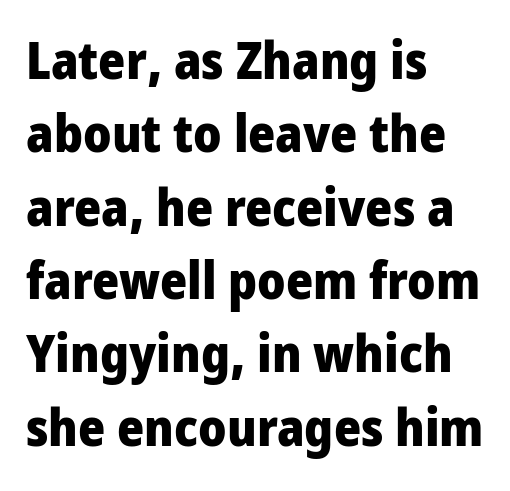
The image shows 52 px heavy, condensed sans-serif type, upright; set left-aligned, normal line spacing (1.41x), normal letter spacing, not underlined; low stroke contrast and a large x-height.
